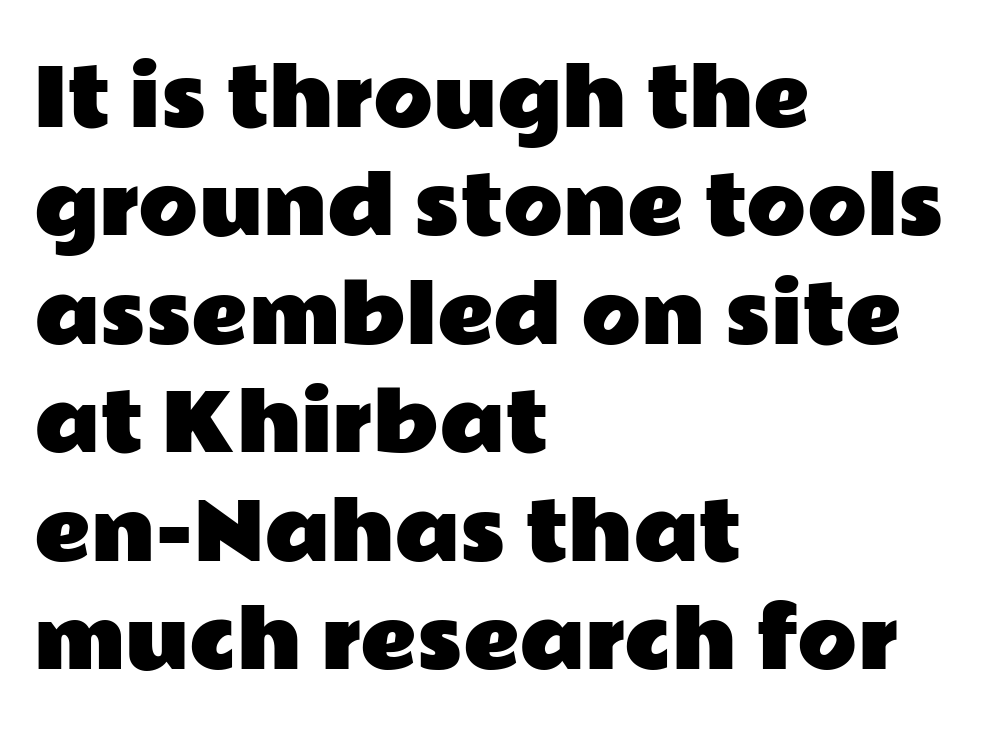
The image shows 78 px wide sans-serif type, upright; set left-aligned, normal line spacing (1.39x), normal letter spacing, not underlined; low stroke contrast and a medium x-height.
